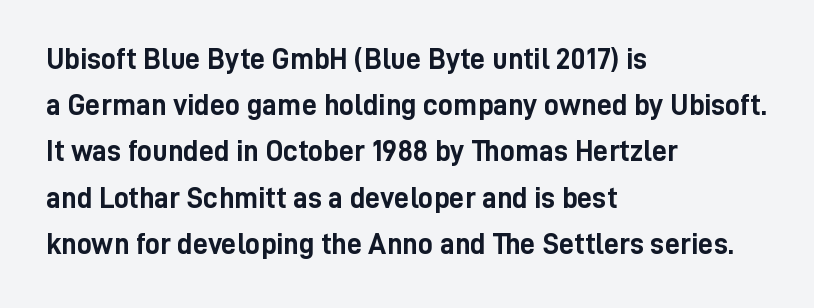
The image shows 30 px semibold, condensed sans-serif type, upright; set left-aligned, normal line spacing (1.54x), normal letter spacing, not underlined; low stroke contrast and a medium x-height.
